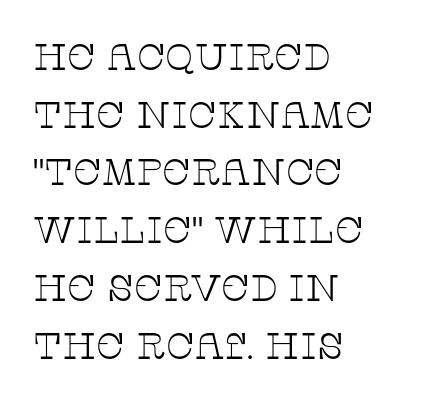
Q: Is the text bold? A: No.
Q: Is the text italic (slanted)? A: No, it is upright.
Q: Is the typeface a serif or a sans-serif typeface? A: Serif.
Q: Is the text underlined? A: No.
Q: How is the paragraph aligned? A: Left-aligned.
Q: Is the spacing between letters normal or unusually wide? A: Normal.
Q: Is the spacing between lines tight, normal or loose? A: Normal.
Q: Width (condensed, normal, or wide)? A: Wide.
Q: Stroke contrast? A: Low.
Q: x-height? A: Large.
Q: Monospaced? A: No.
